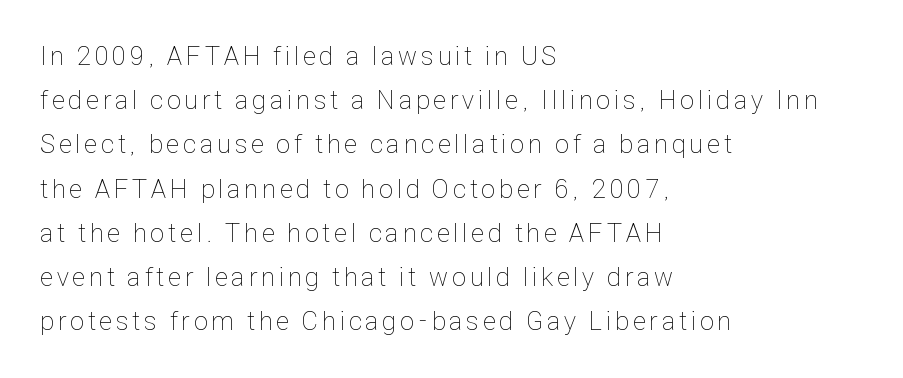
{"italic": "no", "bold": "no", "underline": "no", "align": "left", "line_spacing": "normal", "line_spacing_ratio": 1.7, "glyph_px": 26}
